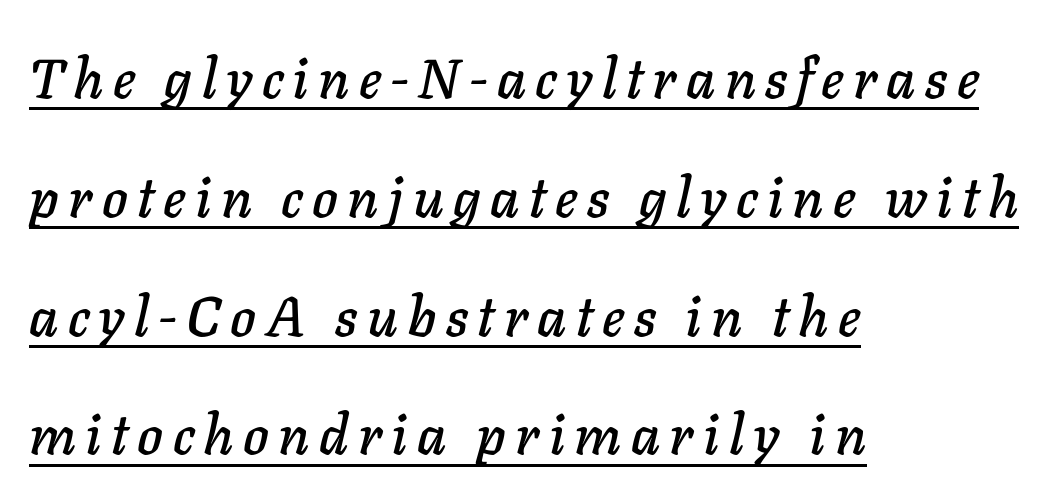
{"italic": "yes", "lean": "right", "slant_degrees": 11, "width": "normal", "stroke_contrast": "low", "x_height": "medium", "monospaced": "no", "underline": "yes", "align": "left", "line_spacing": "loose", "line_spacing_ratio": 2.16, "glyph_px": 55}
